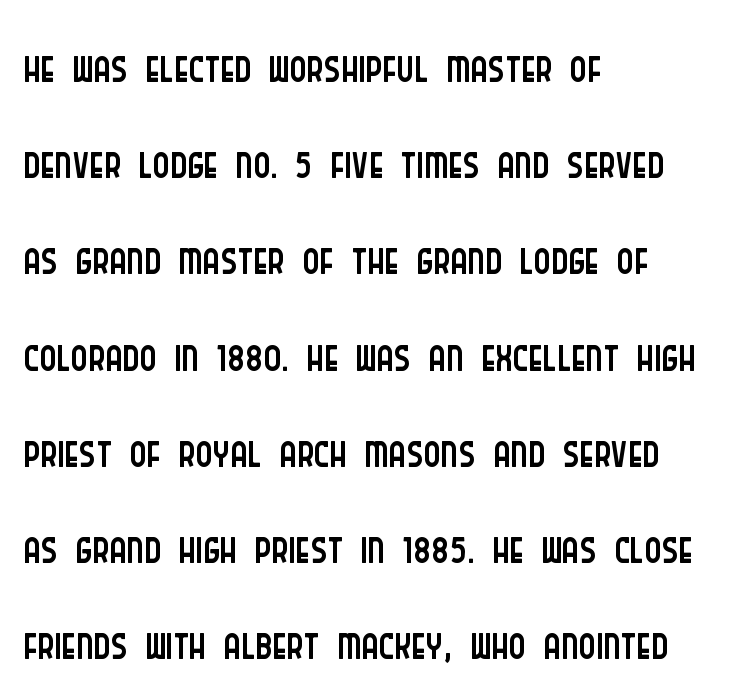
The image shows 65 px light, condensed sans-serif type, upright; set left-aligned, normal line spacing (1.48x), normal letter spacing, not underlined; low stroke contrast and a large x-height.
